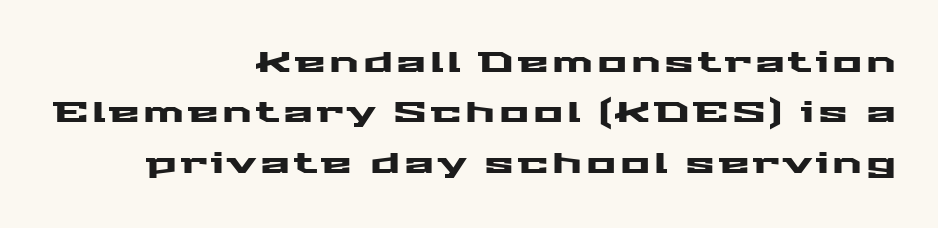
{"serif": "no", "italic": "no", "width": "wide", "stroke_contrast": "medium", "x_height": "medium", "monospaced": "no", "underline": "no", "align": "right", "line_spacing_ratio": 1.8, "glyph_px": 28}
